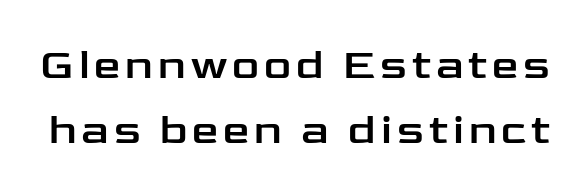
{"serif": "no", "italic": "no", "width": "wide", "stroke_contrast": "low", "x_height": "medium", "monospaced": "no", "underline": "no", "line_spacing": "normal", "line_spacing_ratio": 1.54, "glyph_px": 42}
